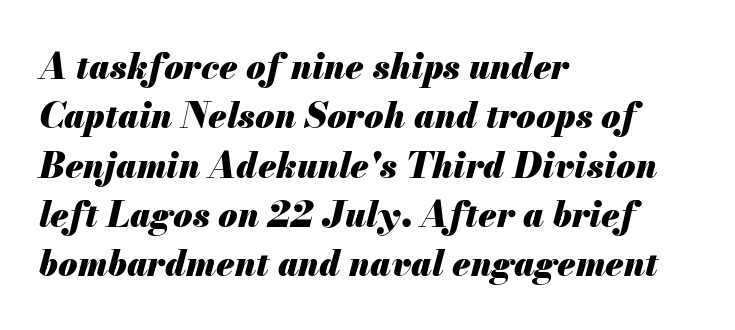
Q: Is the text bold? A: Yes.
Q: Is the text italic (slanted)? A: Yes, it leans right by about 13 degrees.
Q: Is the text underlined? A: No.
Q: How is the paragraph aligned? A: Left-aligned.
Q: Is the spacing between letters normal or unusually wide? A: Normal.
Q: Is the spacing between lines tight, normal or loose? A: Normal.
Q: Width (condensed, normal, or wide)? A: Normal.
Q: Stroke contrast? A: Medium.
Q: x-height? A: Small.
Q: Monospaced? A: No.
